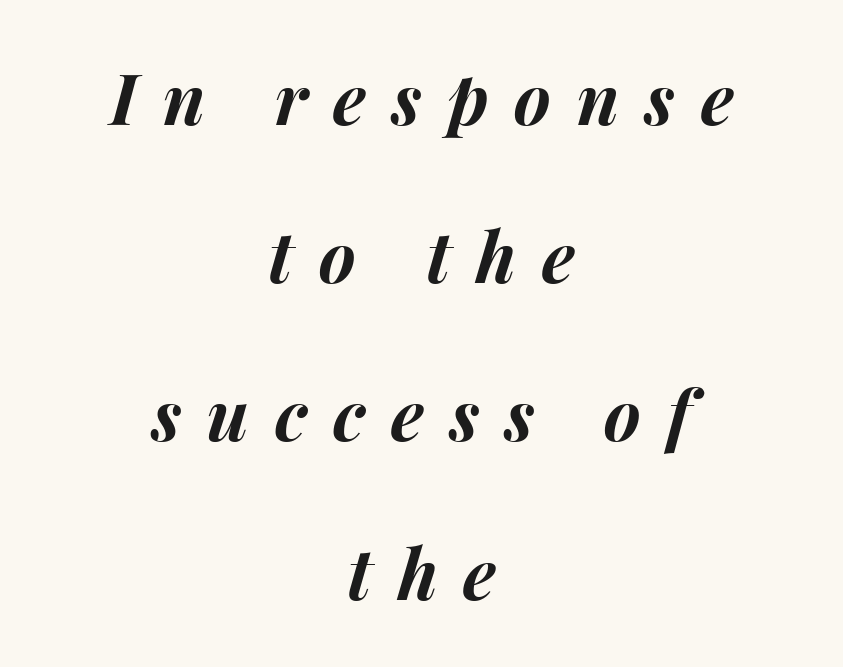
Q: Is the text bold? A: Yes.
Q: Is the text italic (slanted)? A: Yes, it leans right by about 15 degrees.
Q: Is the text underlined? A: No.
Q: How is the paragraph aligned? A: Centered.
Q: Is the spacing between letters normal or unusually wide? A: Unusually wide.
Q: Is the spacing between lines tight, normal or loose? A: Loose.
Q: Width (condensed, normal, or wide)? A: Normal.
Q: Stroke contrast? A: Medium.
Q: x-height? A: Medium.
Q: Monospaced? A: No.
